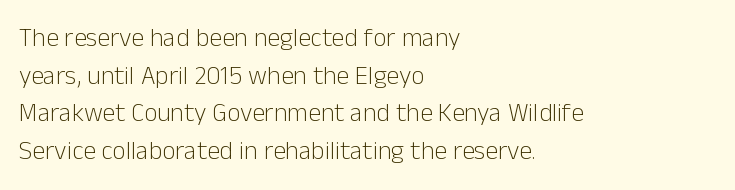
Q: Is the text bold? A: No.
Q: Is the text italic (slanted)? A: No, it is upright.
Q: Is the text underlined? A: No.
Q: How is the paragraph aligned? A: Left-aligned.
Q: Is the spacing between letters normal or unusually wide? A: Normal.
Q: Is the spacing between lines tight, normal or loose? A: Normal.
